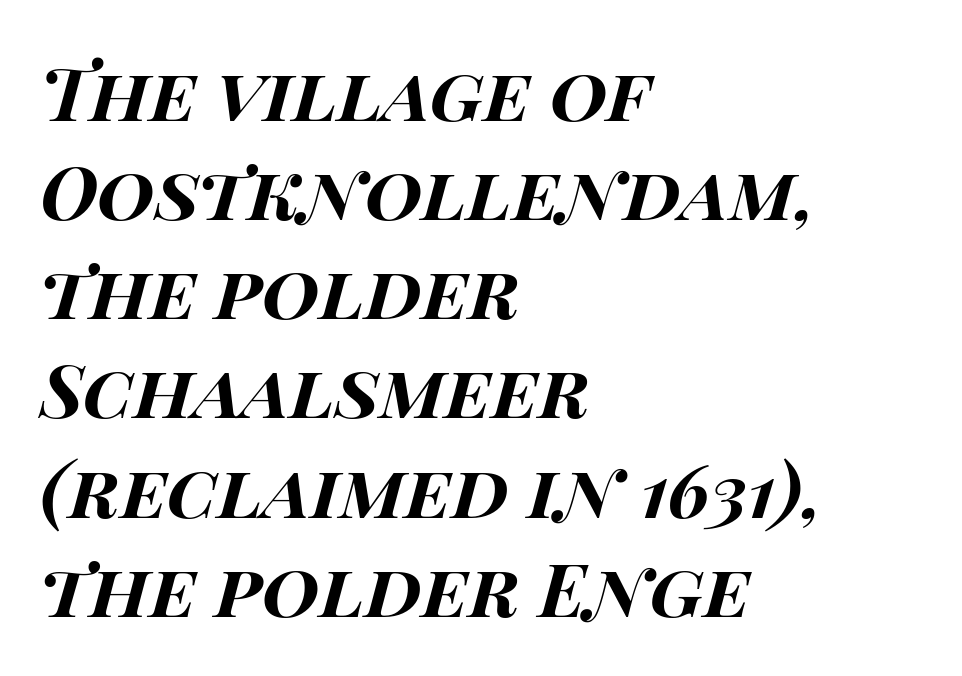
The letters advance in unequal steps, a hallmark of proportional type. In terms of leading, this rendering sits right in the middle. The rendering anchors every line to the left-hand side. Quick note: underline off.
